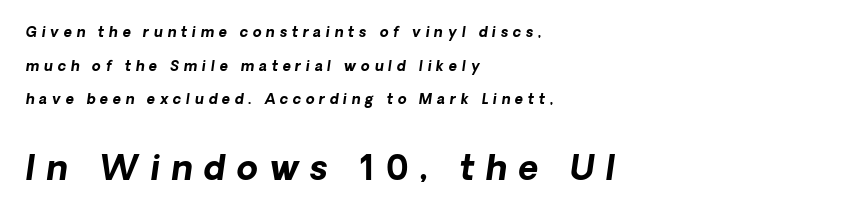
Q: Is the text bold? A: Yes.
Q: Is the typeface a serif or a sans-serif typeface? A: Sans-serif.
Q: Is the text underlined? A: No.
Q: How is the paragraph aligned? A: Left-aligned.
Q: Is the spacing between letters normal or unusually wide? A: Unusually wide.
Q: Is the spacing between lines tight, normal or loose? A: Loose.
Q: Which block of text is set in a larger size, the first (top) or the second (bottom)? A: The second (bottom) one.
Q: Width (condensed, normal, or wide)? A: Normal.
Q: Stroke contrast? A: Low.
Q: x-height? A: Medium.
Q: Monospaced? A: No.
